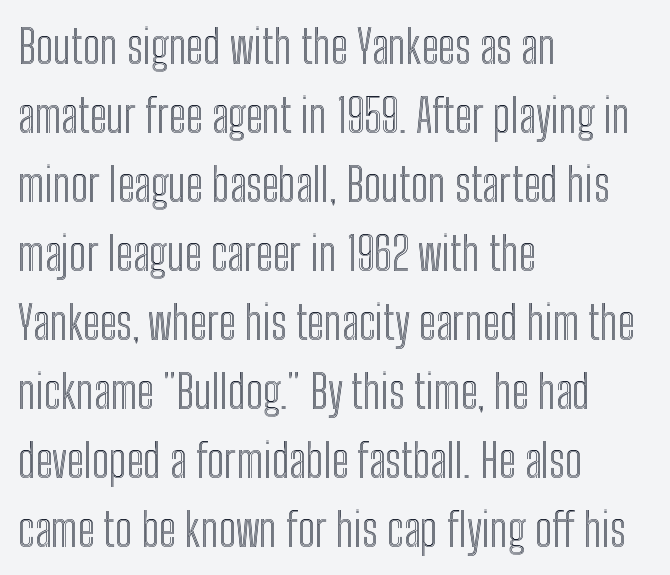
Q: Is the text italic (slanted)? A: No, it is upright.
Q: Is the text underlined? A: No.
Q: How is the paragraph aligned? A: Left-aligned.
Q: Is the spacing between letters normal or unusually wide? A: Normal.
Q: Is the spacing between lines tight, normal or loose? A: Normal.
Q: Width (condensed, normal, or wide)? A: Condensed.
Q: x-height? A: Medium.
Q: Monospaced? A: No.
